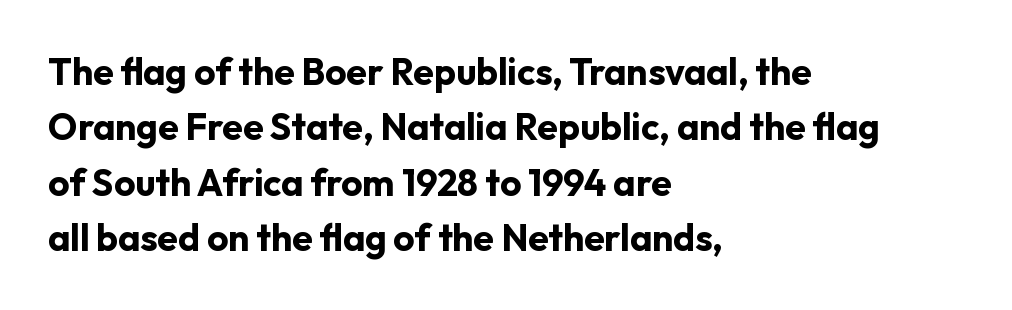
{"serif": "no", "italic": "no", "bold": "yes", "weight": "bold", "width": "normal", "stroke_contrast": "low", "x_height": "medium", "monospaced": "no", "underline": "no", "align": "left", "line_spacing": "normal", "line_spacing_ratio": 1.5, "letter_spacing": "normal", "letter_spacing_em": 0.0, "glyph_px": 37}
